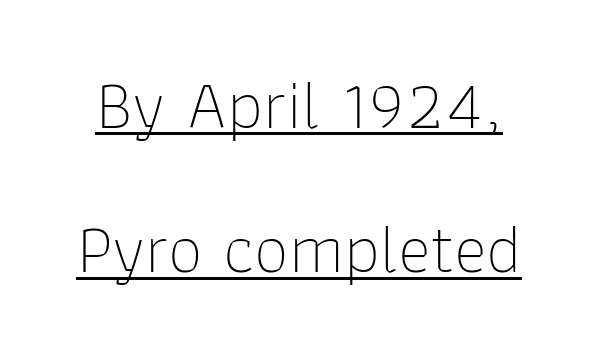
Q: Is the text bold? A: No.
Q: Is the text italic (slanted)? A: No, it is upright.
Q: Is the typeface a serif or a sans-serif typeface? A: Sans-serif.
Q: Is the text underlined? A: Yes.
Q: Is the spacing between letters normal or unusually wide? A: Normal.
Q: Is the spacing between lines tight, normal or loose? A: Loose.
Q: Width (condensed, normal, or wide)? A: Normal.
Q: Stroke contrast? A: Low.
Q: x-height? A: Medium.
Q: Monospaced? A: No.
